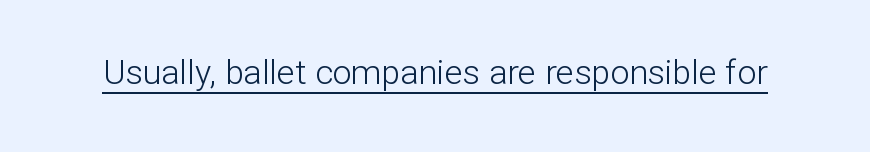
Q: Is the text bold? A: No.
Q: Is the text italic (slanted)? A: No, it is upright.
Q: Is the typeface a serif or a sans-serif typeface? A: Sans-serif.
Q: Is the text underlined? A: Yes.
Q: Is the spacing between letters normal or unusually wide? A: Normal.
Q: Width (condensed, normal, or wide)? A: Normal.
Q: Stroke contrast? A: Low.
Q: x-height? A: Medium.
Q: Monospaced? A: No.
